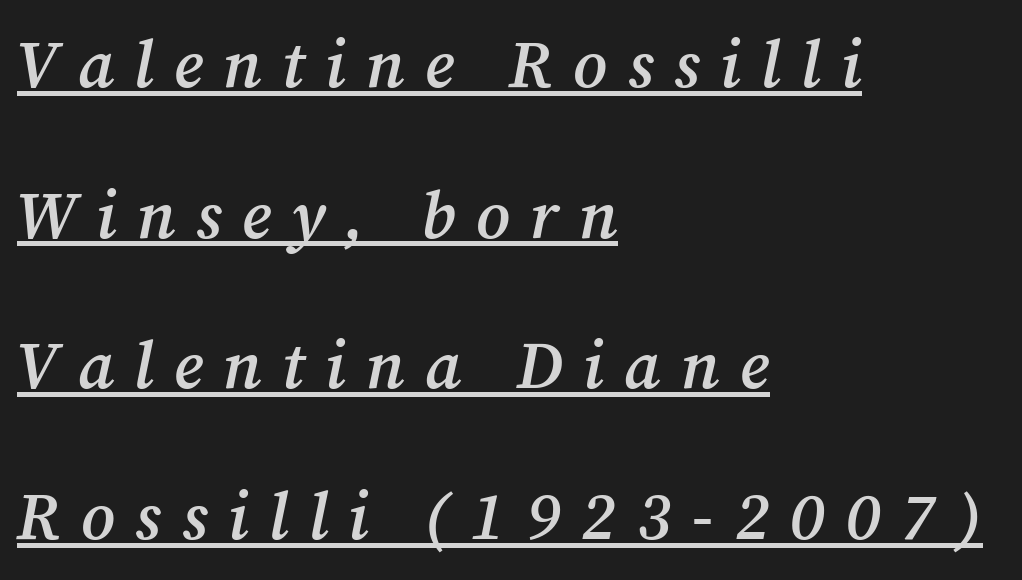
{"serif": "yes", "italic": "yes", "lean": "right", "slant_degrees": 12, "bold": "semi", "weight": "semibold", "width": "normal", "stroke_contrast": "medium", "x_height": "medium", "monospaced": "no", "underline": "yes", "align": "left", "line_spacing": "loose", "line_spacing_ratio": 2.25, "letter_spacing": "wide", "letter_spacing_em": 0.3, "glyph_px": 67}
